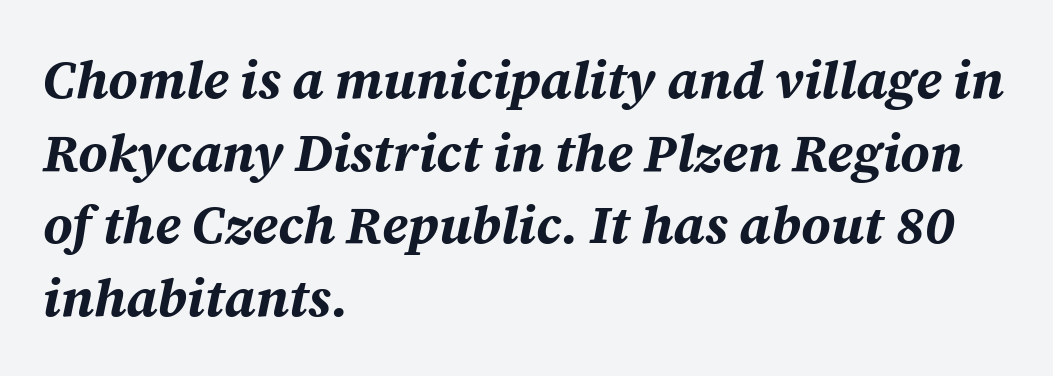
All the whitespace from short lines collects on the right. An italicized treatment has been applied to the whole sample. Each glyph is drawn with heavy, bold strokes. Think of a printed novel: that variable character pitch is what you see here. Rows of type keep a routine distance in the vertical direction.
